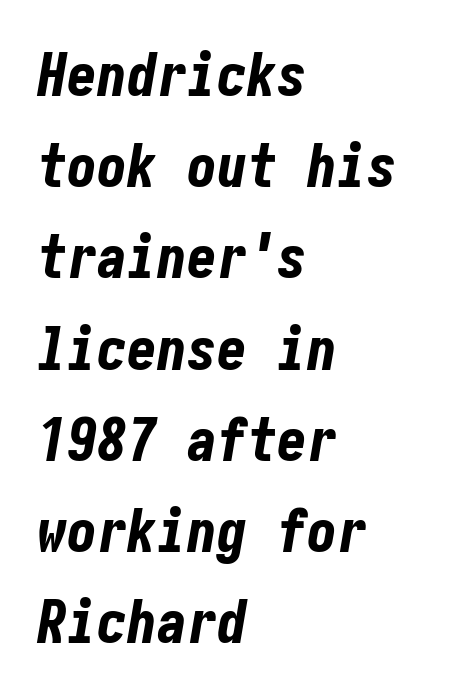
Q: Is the text bold? A: Yes.
Q: Is the text italic (slanted)? A: Yes, it leans right by about 10 degrees.
Q: Is the text underlined? A: No.
Q: How is the paragraph aligned? A: Left-aligned.
Q: Is the spacing between letters normal or unusually wide? A: Normal.
Q: Is the spacing between lines tight, normal or loose? A: Normal.
Q: Width (condensed, normal, or wide)? A: Condensed.
Q: Stroke contrast? A: Low.
Q: x-height? A: Medium.
